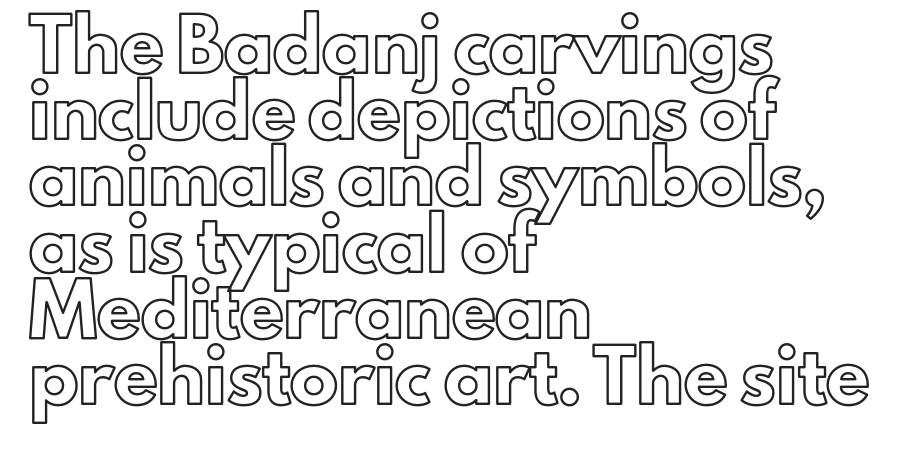
{"italic": "no", "width": "normal", "x_height": "small", "monospaced": "no", "underline": "no", "align": "left", "line_spacing": "normal", "line_spacing_ratio": 1.38, "letter_spacing": "normal", "letter_spacing_em": 0.0, "glyph_px": 48}
